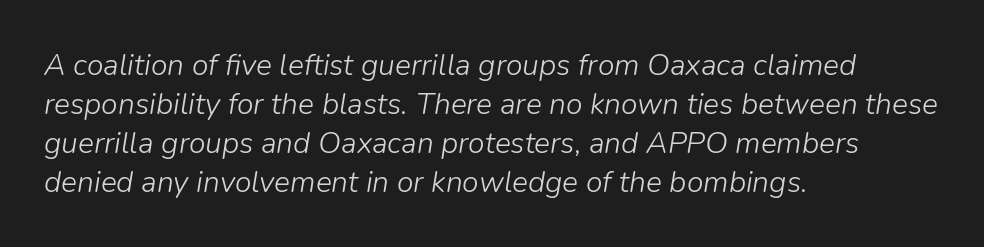
Q: Is the text bold? A: No.
Q: Is the text italic (slanted)? A: Yes, it leans right by about 9 degrees.
Q: Is the text underlined? A: No.
Q: How is the paragraph aligned? A: Left-aligned.
Q: Is the spacing between letters normal or unusually wide? A: Normal.
Q: Is the spacing between lines tight, normal or loose? A: Normal.
Q: Width (condensed, normal, or wide)? A: Normal.
Q: Stroke contrast? A: Low.
Q: x-height? A: Medium.
Q: Monospaced? A: No.
